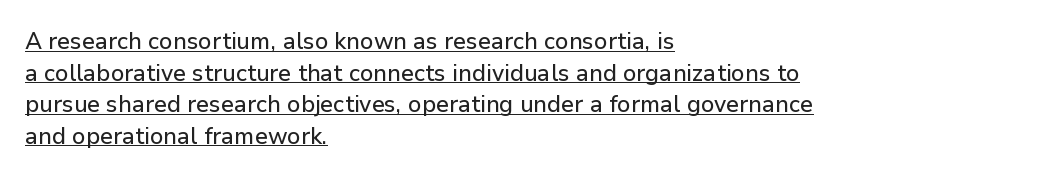
The vertical gap from one line to the next is medium. Notice how a bar underscores the lettering throughout. Tracking value appears to be zero — textbook default spacing. Line starts are locked; line ends wander.
